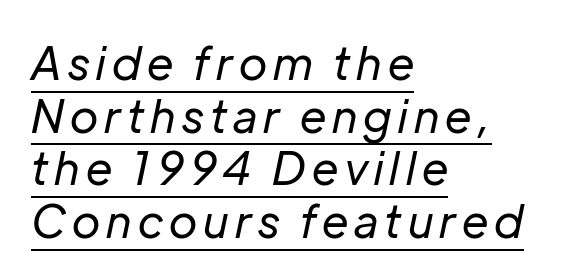
The image shows 45 px regular-weight type, italic (leaning right); set left-aligned, line spacing 1.17x, underlined; low stroke contrast and a medium x-height.
